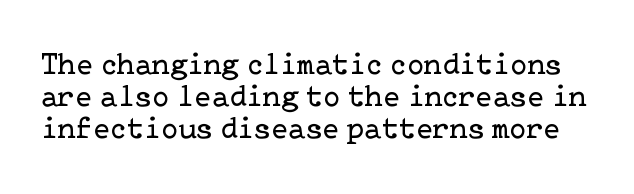
Q: Is the text bold? A: No.
Q: Is the text italic (slanted)? A: No, it is upright.
Q: Is the typeface a serif or a sans-serif typeface? A: Serif.
Q: Is the text underlined? A: No.
Q: Is the spacing between letters normal or unusually wide? A: Normal.
Q: Is the spacing between lines tight, normal or loose? A: Tight.
Q: Width (condensed, normal, or wide)? A: Normal.
Q: Stroke contrast? A: Low.
Q: x-height? A: Medium.
